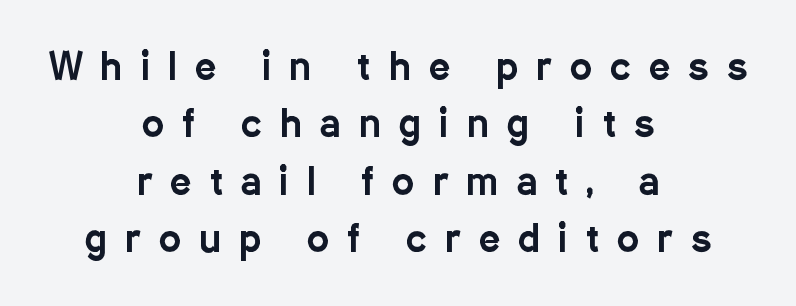
Q: Is the text italic (slanted)? A: No, it is upright.
Q: Is the typeface a serif or a sans-serif typeface? A: Sans-serif.
Q: Is the text underlined? A: No.
Q: How is the paragraph aligned? A: Centered.
Q: Is the spacing between letters normal or unusually wide? A: Unusually wide.
Q: Is the spacing between lines tight, normal or loose? A: Normal.
Q: Width (condensed, normal, or wide)? A: Condensed.
Q: Stroke contrast? A: Low.
Q: x-height? A: Medium.
Q: Monospaced? A: No.
